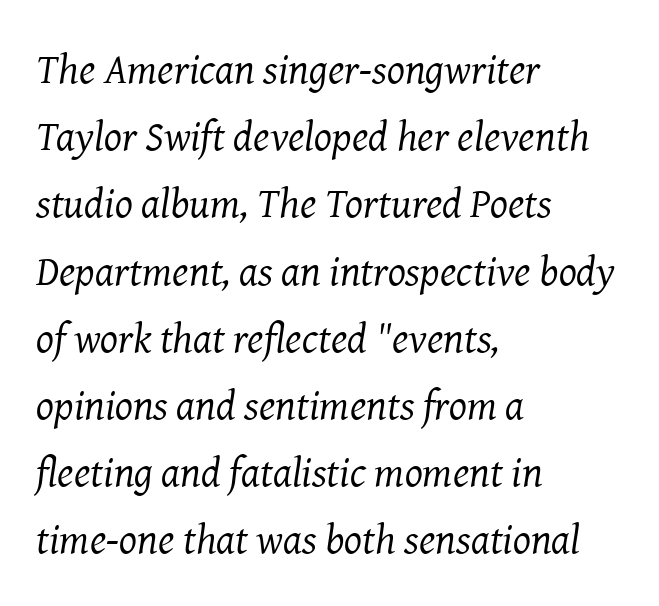
The paragraph has a hard left edge and a soft right edge. A typesetter would call this proportional, since set widths differ per character. Decoration check: the copy has no underline. Heft: none added — not bold. It's the slanting kind of type.
